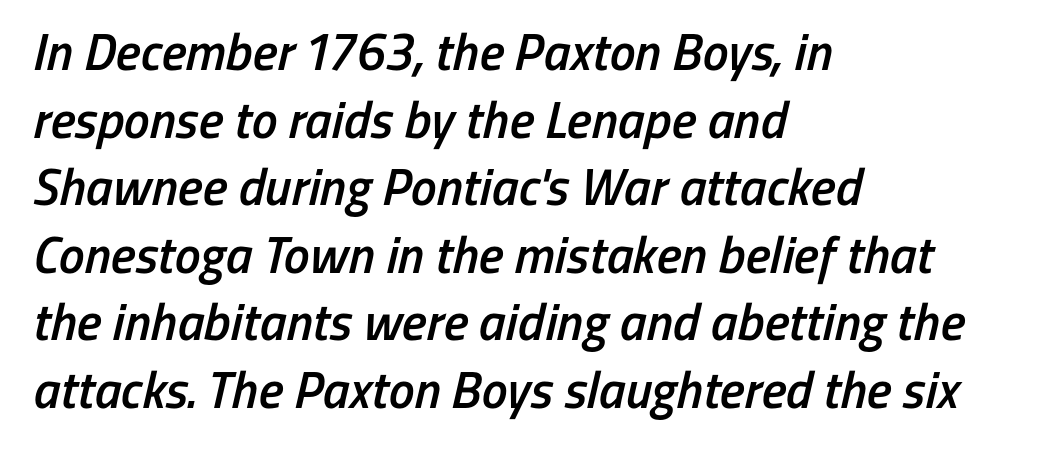
{"serif": "no", "bold": "semi", "weight": "semibold", "width": "condensed", "stroke_contrast": "low", "x_height": "medium", "monospaced": "no", "underline": "no", "align": "left", "line_spacing": "normal", "line_spacing_ratio": 1.3, "letter_spacing": "normal", "letter_spacing_em": 0.0, "glyph_px": 52}
